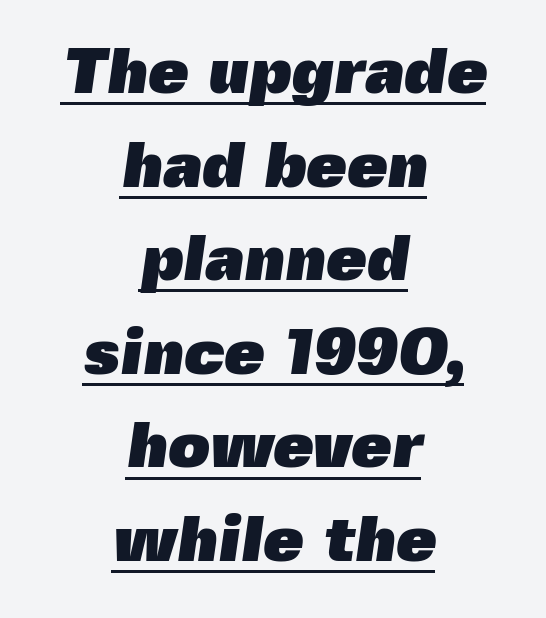
{"serif": "no", "bold": "yes", "weight": "heavy", "width": "normal", "x_height": "medium", "monospaced": "no", "underline": "yes", "align": "center", "line_spacing": "normal", "line_spacing_ratio": 1.44, "letter_spacing": "normal", "letter_spacing_em": 0.0, "glyph_px": 65}
